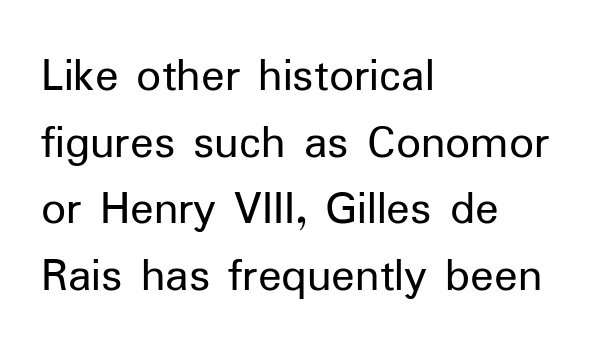
The image shows 49 px regular-weight sans-serif type, upright; set left-aligned, normal line spacing (1.36x), normal letter spacing, not underlined; low stroke contrast and a medium x-height.
